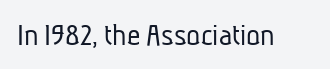
Q: Is the text bold? A: No.
Q: Is the typeface a serif or a sans-serif typeface? A: Sans-serif.
Q: Is the text underlined? A: No.
Q: Is the spacing between letters normal or unusually wide? A: Normal.
Q: Width (condensed, normal, or wide)? A: Condensed.
Q: Stroke contrast? A: Low.
Q: x-height? A: Medium.
Q: Monospaced? A: No.
